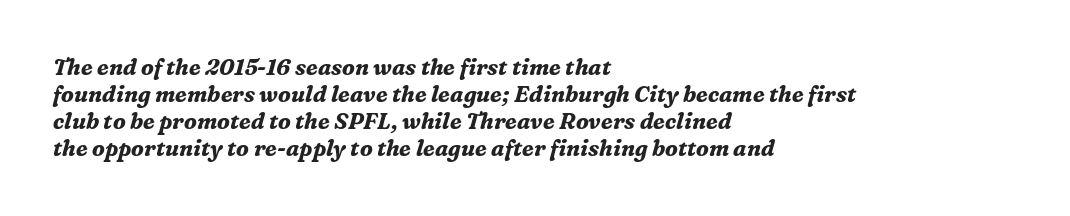
This rendering uses left alignment, leaving the right contour irregular. The space beneath each line is pristine and unruled. Every letter is thick-stroked: bold, no question. Caption: standard tracking, unaltered.
